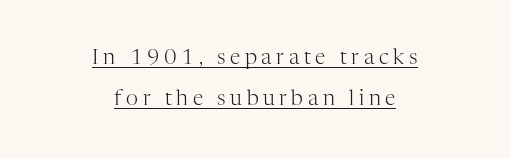
The image shows 21 px text type, upright; set centered, loose line spacing (1.97x), unusually wide letter spacing (+0.22 em), underlined.
